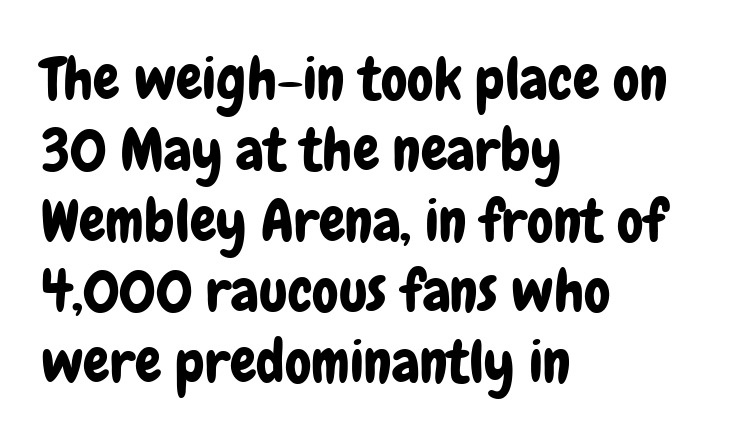
{"serif": "no", "italic": "no", "width": "condensed", "stroke_contrast": "low", "x_height": "medium", "monospaced": "no", "underline": "no", "align": "left", "line_spacing_ratio": 1.2, "letter_spacing": "normal", "letter_spacing_em": 0.0, "glyph_px": 59}
